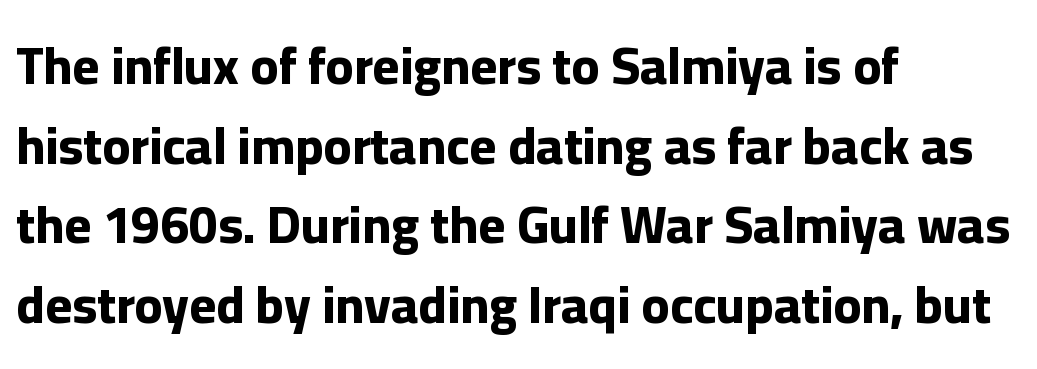
The image shows 52 px bold sans-serif type, upright; set left-aligned, normal line spacing (1.53x), normal letter spacing, not underlined; low stroke contrast and a medium x-height.
